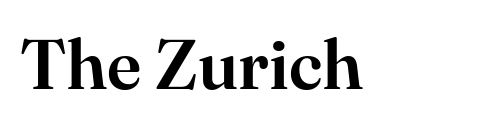
Q: Is the text italic (slanted)? A: No, it is upright.
Q: Is the typeface a serif or a sans-serif typeface? A: Serif.
Q: Is the text underlined? A: No.
Q: Is the spacing between letters normal or unusually wide? A: Normal.
Q: Width (condensed, normal, or wide)? A: Normal.
Q: Stroke contrast? A: High.
Q: x-height? A: Small.
Q: Monospaced? A: No.
